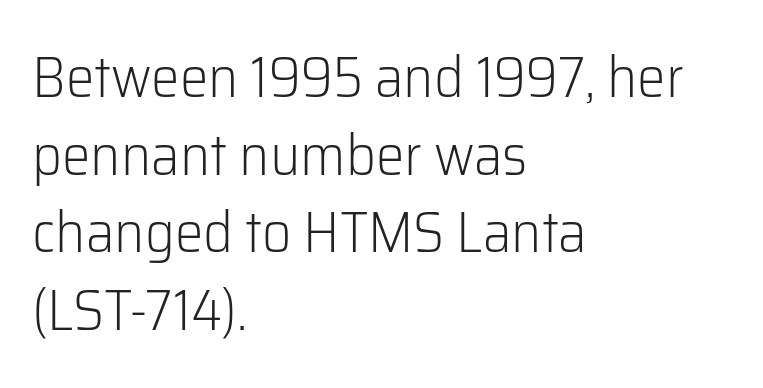
Where is the straight margin? On the left. Character widths vary here, with narrow letters taking less room than wide ones. Posture: upright roman. Underline: absent. Characters follow at the spacing the type designer built in.
